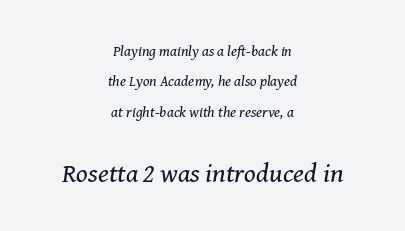
In terms of leading, this rendering errs on the spacious side. Larger block? The one below; the one above is distinctly smaller. Line starts and ends both wander, symmetrically. In terms of letterspacing, this is plain default setting. Posture: slanted. Stroke mass is kept to a normal reading level or below.
